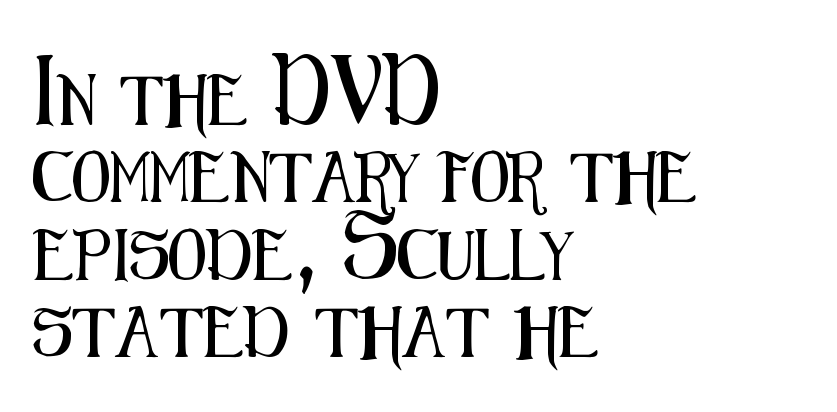
The image shows 50 px condensed type, upright; set left-aligned, normal line spacing (1.55x), normal letter spacing, not underlined; medium stroke contrast and a medium x-height.
